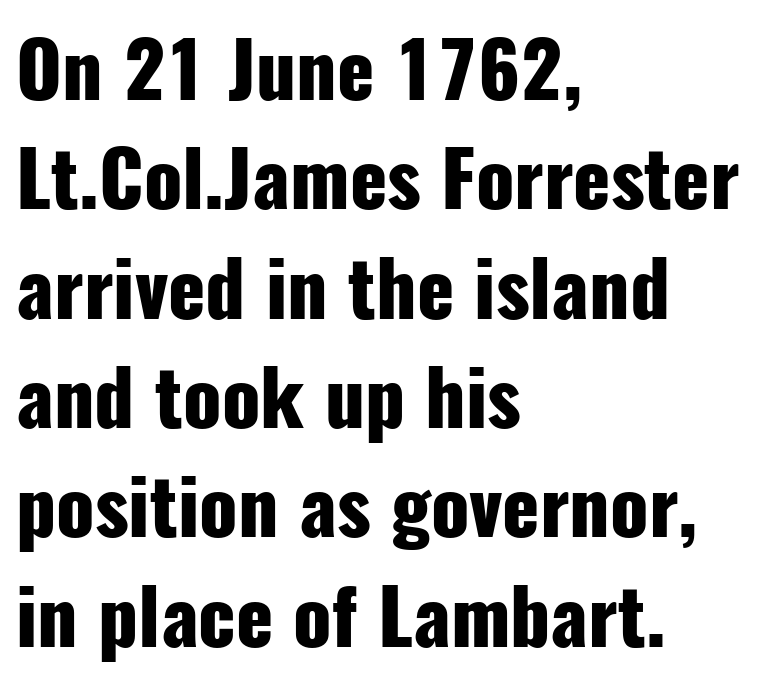
Q: Is the text bold? A: Yes.
Q: Is the text italic (slanted)? A: No, it is upright.
Q: Is the typeface a serif or a sans-serif typeface? A: Sans-serif.
Q: Is the text underlined? A: No.
Q: How is the paragraph aligned? A: Left-aligned.
Q: Is the spacing between letters normal or unusually wide? A: Normal.
Q: Is the spacing between lines tight, normal or loose? A: Normal.
Q: Width (condensed, normal, or wide)? A: Condensed.
Q: Stroke contrast? A: Low.
Q: x-height? A: Medium.
Q: Monospaced? A: No.
